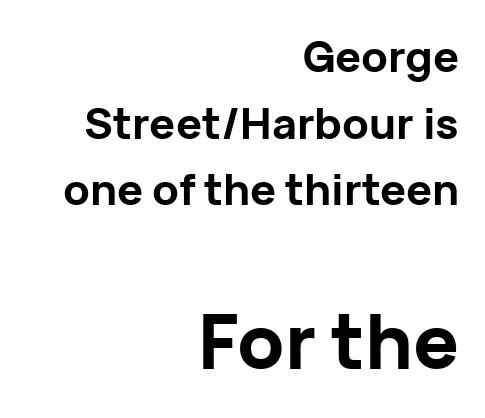
The image shows 76 px bold sans-serif type, upright; set right-aligned, normal line spacing (1.55x), normal letter spacing, not underlined; the second (bottom) block is 1.77x larger; low stroke contrast and a medium x-height.
